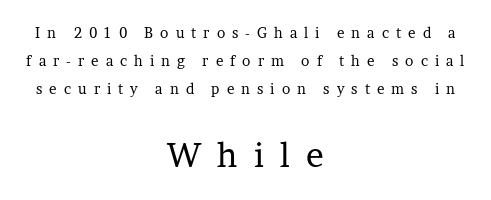
Q: Is the text bold? A: No.
Q: Is the text italic (slanted)? A: No, it is upright.
Q: Is the typeface a serif or a sans-serif typeface? A: Serif.
Q: Is the text underlined? A: No.
Q: How is the paragraph aligned? A: Centered.
Q: Is the spacing between letters normal or unusually wide? A: Unusually wide.
Q: Is the spacing between lines tight, normal or loose? A: Loose.
Q: Which block of text is set in a larger size, the first (top) or the second (bottom)? A: The second (bottom) one.
Q: Width (condensed, normal, or wide)? A: Normal.
Q: Stroke contrast? A: Low.
Q: x-height? A: Medium.
Q: Monospaced? A: No.
